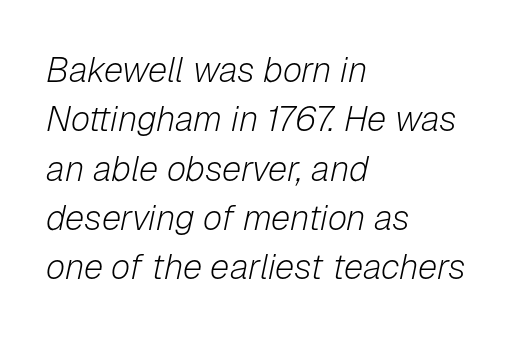
Line starts are locked; line ends wander. Unmarked baselines from the first word to the last. What stands out about the letter spacing? Nothing — it is the standard amount. The specimen reads as italic at a glance. The characters are drawn with everyday or finer stroke widths.
